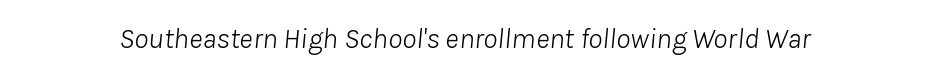
Bare-footed words on every line. Counters stay open thanks to moderate or lighter strokes. Designer's note — italics engaged. A typesetter would call this zero additional tracking.
